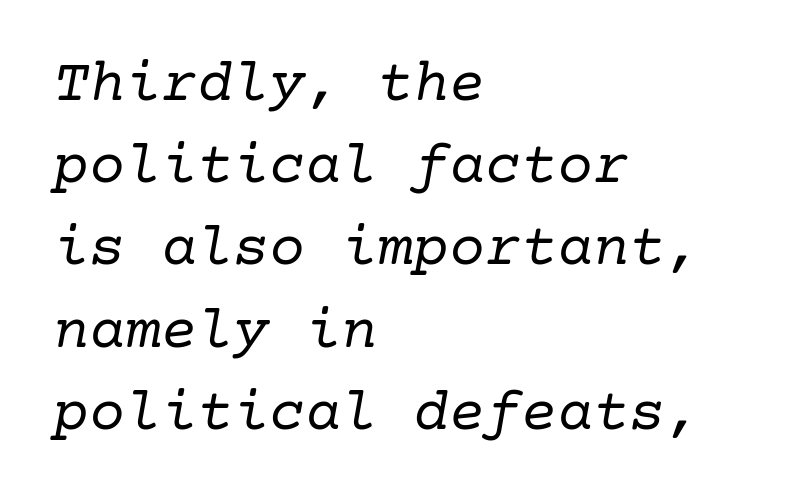
The image shows 60 px regular-weight serif type, italic (leaning right); set left-aligned, normal line spacing (1.37x), normal letter spacing, not underlined; low stroke contrast and a medium x-height.
